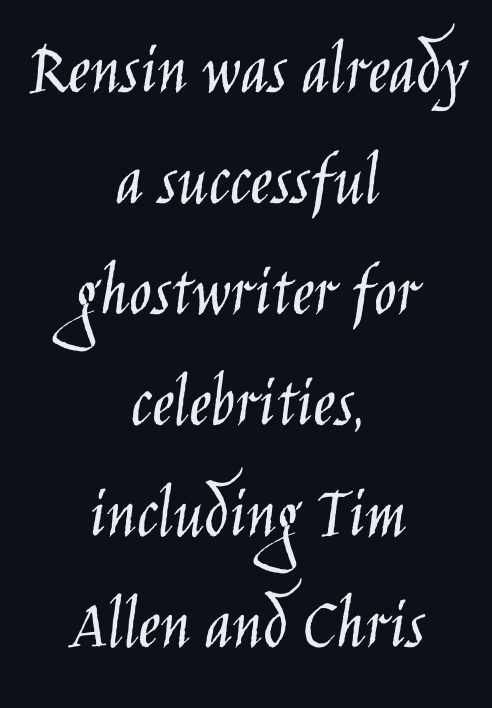
Q: Is the text bold? A: No.
Q: Is the text italic (slanted)? A: Yes.
Q: Is the typeface a serif or a sans-serif typeface? A: Sans-serif.
Q: Is the text underlined? A: No.
Q: How is the paragraph aligned? A: Centered.
Q: Is the spacing between letters normal or unusually wide? A: Normal.
Q: Is the spacing between lines tight, normal or loose? A: Normal.
Q: Width (condensed, normal, or wide)? A: Condensed.
Q: Stroke contrast? A: Low.
Q: x-height? A: Large.
Q: Monospaced? A: No.
